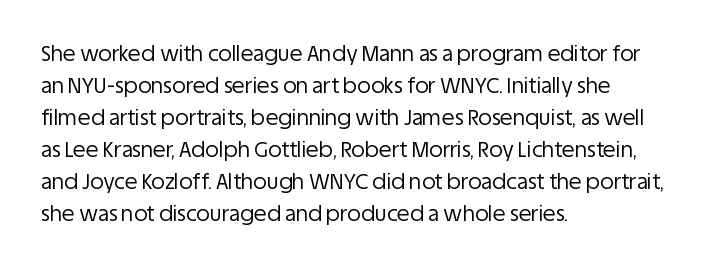
The image shows 21 px text type, upright; set left-aligned, normal line spacing (1.52x), normal letter spacing, not underlined.
